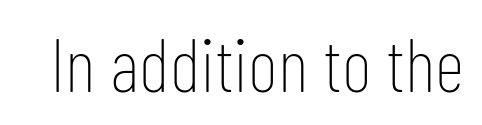
Q: Is the text bold? A: No.
Q: Is the text italic (slanted)? A: No, it is upright.
Q: Is the typeface a serif or a sans-serif typeface? A: Sans-serif.
Q: Is the text underlined? A: No.
Q: Is the spacing between letters normal or unusually wide? A: Normal.
Q: Width (condensed, normal, or wide)? A: Condensed.
Q: Stroke contrast? A: Low.
Q: x-height? A: Medium.
Q: Monospaced? A: No.
